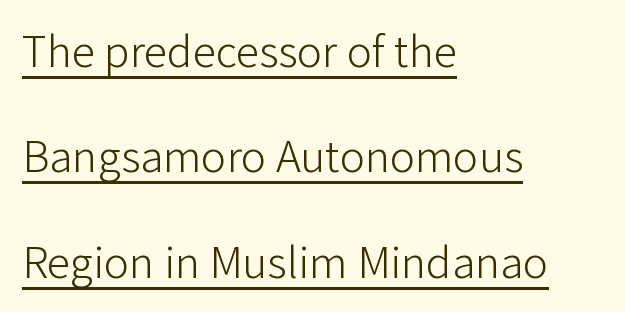
Q: Is the text bold? A: No.
Q: Is the text italic (slanted)? A: No, it is upright.
Q: Is the typeface a serif or a sans-serif typeface? A: Sans-serif.
Q: Is the text underlined? A: Yes.
Q: How is the paragraph aligned? A: Left-aligned.
Q: Is the spacing between letters normal or unusually wide? A: Normal.
Q: Is the spacing between lines tight, normal or loose? A: Loose.
Q: Width (condensed, normal, or wide)? A: Normal.
Q: Stroke contrast? A: Low.
Q: x-height? A: Medium.
Q: Monospaced? A: No.
